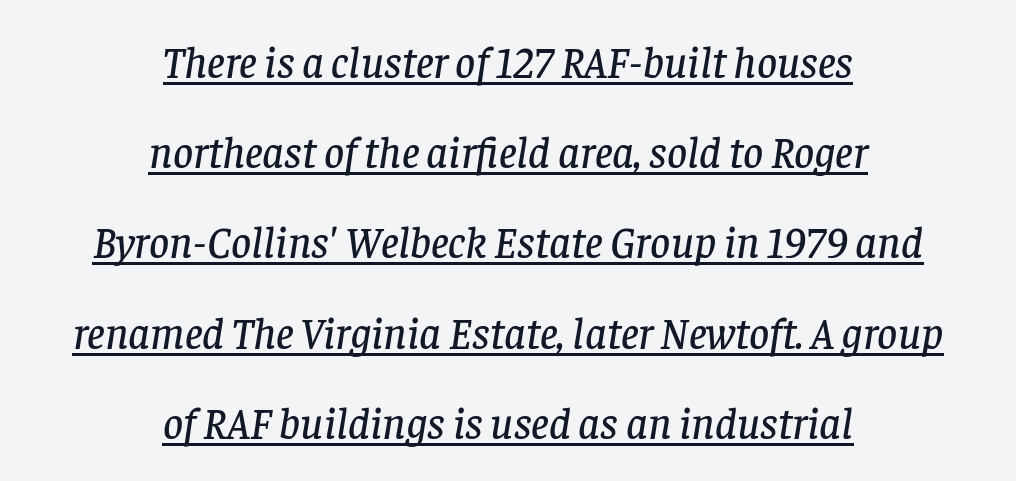
{"serif": "yes", "italic": "yes", "lean": "right", "slant_degrees": 8, "width": "normal", "stroke_contrast": "low", "x_height": "large", "monospaced": "no", "underline": "yes", "align": "center", "line_spacing": "loose", "line_spacing_ratio": 2.05, "letter_spacing": "normal", "letter_spacing_em": 0.0, "glyph_px": 44}
